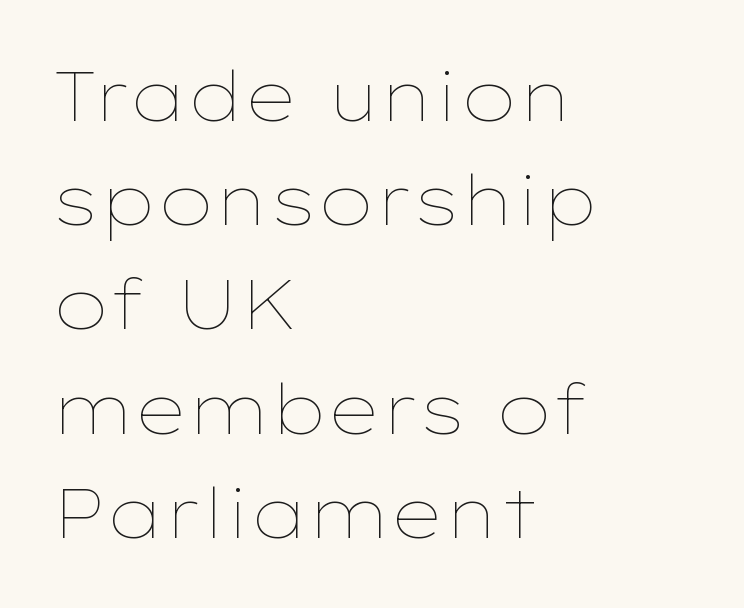
The image shows 69 px thin, wide type, upright; set left-aligned, normal line spacing (1.51x), normal letter spacing, not underlined; low stroke contrast and a medium x-height.
